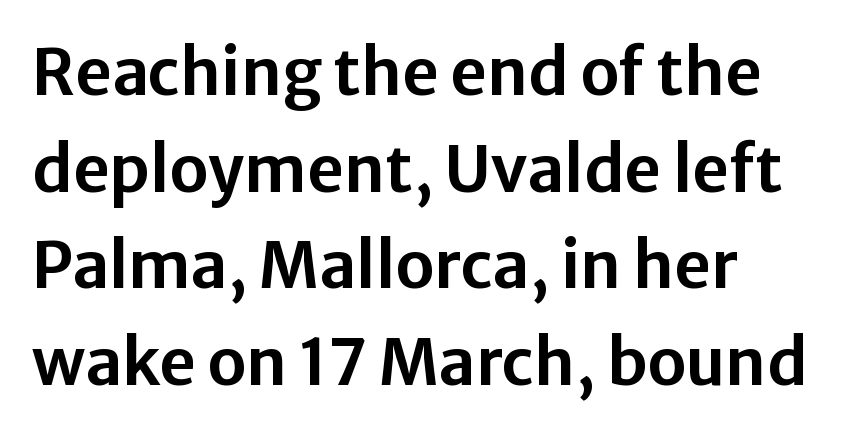
Regular leading. The gaps between neighbouring characters are ordinary and unremarkable. Grotesque or geometric, the face here clearly has no serifs. A typesetter would call this proportional, since set widths differ per character.
